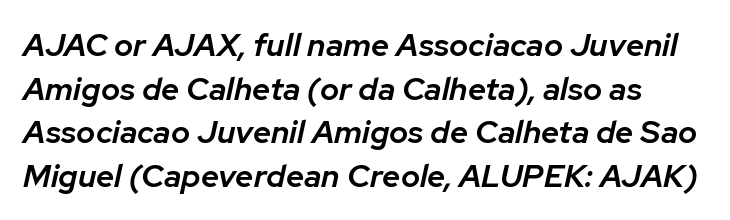
Q: Is the text bold? A: Semi-bold.
Q: Is the text italic (slanted)? A: Yes, it leans right by about 12 degrees.
Q: Is the text underlined? A: No.
Q: Is the spacing between letters normal or unusually wide? A: Normal.
Q: Is the spacing between lines tight, normal or loose? A: Normal.
Q: Width (condensed, normal, or wide)? A: Normal.
Q: Stroke contrast? A: Low.
Q: x-height? A: Medium.
Q: Monospaced? A: No.
